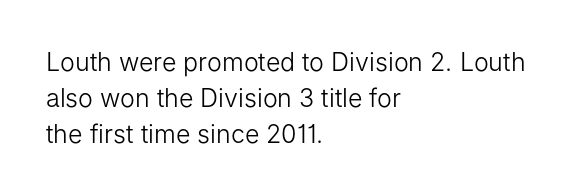
{"italic": "no", "bold": "no", "underline": "no", "align": "left", "line_spacing": "normal", "line_spacing_ratio": 1.44, "letter_spacing": "normal", "letter_spacing_em": 0.0, "glyph_px": 25}
